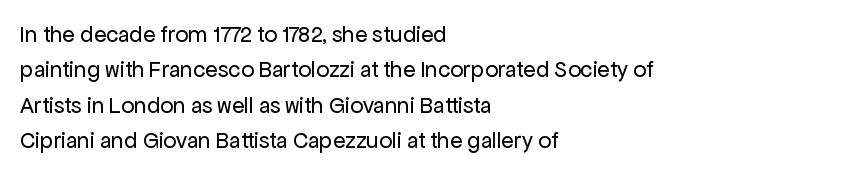
{"italic": "no", "bold": "no", "underline": "no", "align": "left", "line_spacing": "normal", "line_spacing_ratio": 1.54, "letter_spacing": "normal", "letter_spacing_em": 0.0, "glyph_px": 23}
